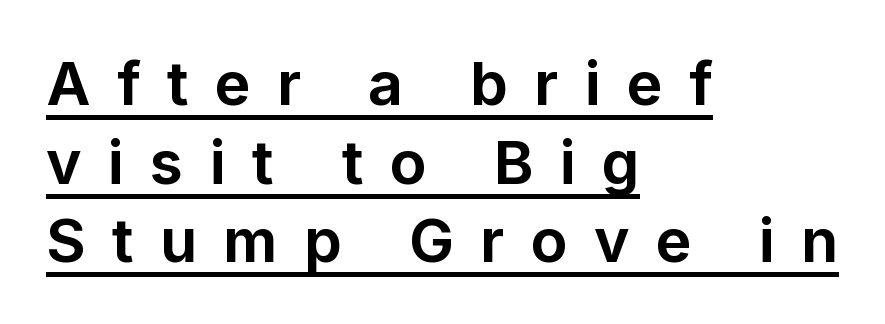
The image shows 60 px bold sans-serif type, upright; set left-aligned, normal line spacing (1.31x), unusually wide letter spacing (+0.44 em), underlined; low stroke contrast and a medium x-height.
